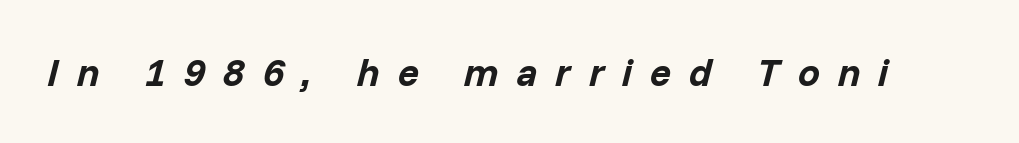
The image shows 39 px bold type, italic (leaning right); set unusually wide letter spacing (+0.46 em), not underlined; low stroke contrast and a medium x-height.
